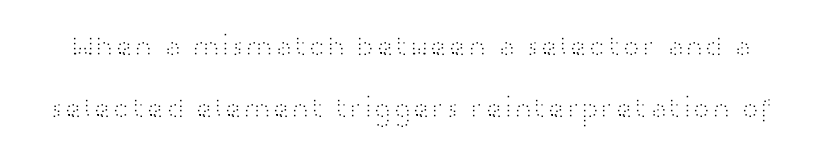
Whoever set this chose breathing room over compactness in the vertical rhythm. Think of a printed novel: that variable character pitch is what you see here. The typeface has the unassuming heft of standard copy or less. Honestly, there is no underline to notice here at all. The designer went with a sans here, leaving each stem footless.
